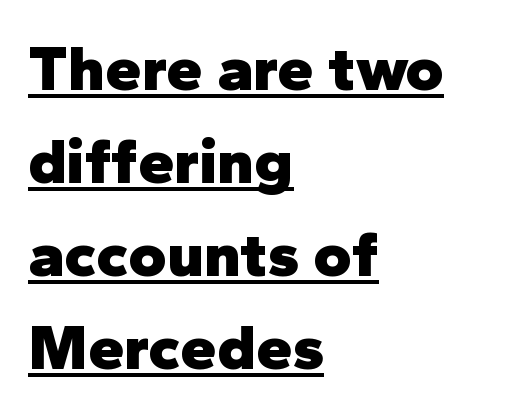
The image shows 65 px heavy sans-serif type, upright; set left-aligned, normal line spacing (1.43x), normal letter spacing, underlined; low stroke contrast and a medium x-height.
